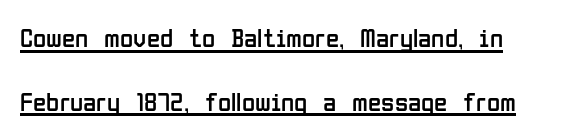
{"italic": "no", "bold": "no", "underline": "yes", "line_spacing": "loose", "line_spacing_ratio": 2.36, "letter_spacing": "normal", "letter_spacing_em": 0.0, "glyph_px": 27}
